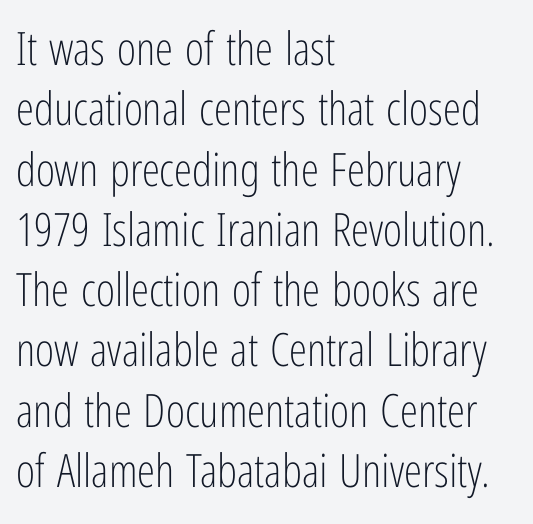
The image shows 46 px light, condensed sans-serif type, upright; set left-aligned, normal line spacing (1.31x), normal letter spacing, not underlined; low stroke contrast and a medium x-height.
